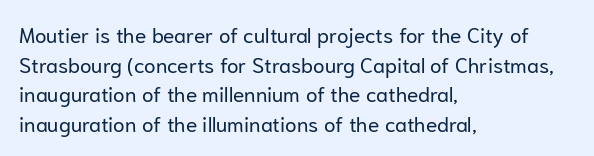
The image shows 21 px text type, upright; set left-aligned, normal line spacing (1.41x), normal letter spacing, not underlined.
